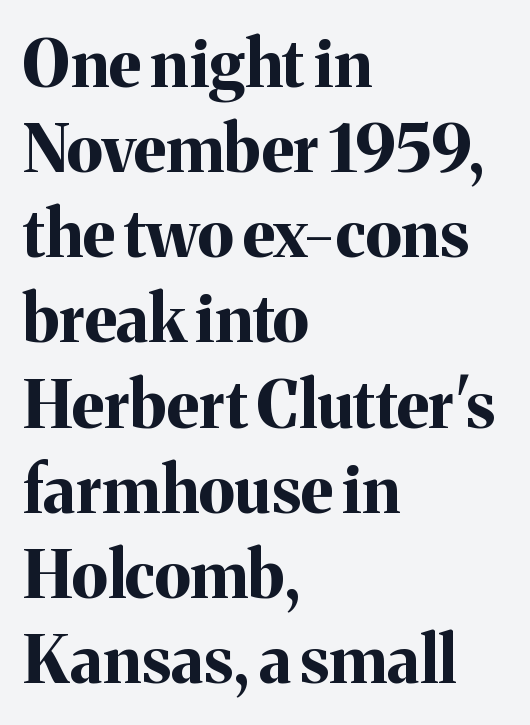
The image shows 65 px bold serif type, upright; set left-aligned, normal line spacing (1.31x), normal letter spacing, not underlined; medium stroke contrast and a medium x-height.
